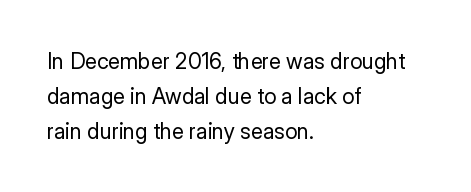
{"italic": "no", "bold": "no", "underline": "no", "align": "left", "line_spacing": "normal", "line_spacing_ratio": 1.59, "letter_spacing": "normal", "letter_spacing_em": 0.0, "glyph_px": 22}
